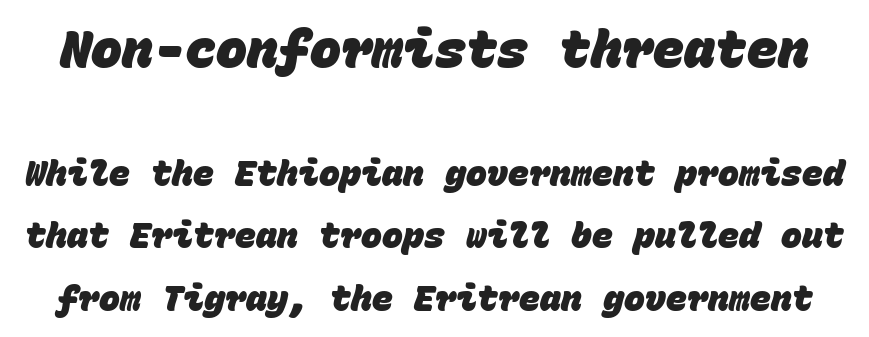
{"serif": "no", "bold": "yes", "weight": "heavy", "width": "normal", "stroke_contrast": "low", "x_height": "large", "monospaced": "yes", "underline": "no", "line_spacing_ratio": 1.79, "letter_spacing": "normal", "letter_spacing_em": 0.0, "larger_block": "first", "size_ratio": 1.49, "glyph_px": 52}
